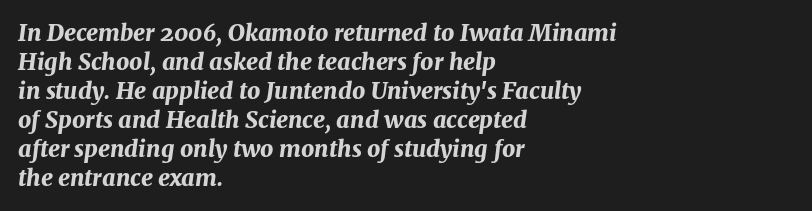
The rendering applies a slant to the glyphs. Successive baselines arrive at the customary interval. These lines keep a tight, regular rhythm from letter to letter. Is the block centered? No — it sits flush against the left margin. Weight: bold.
